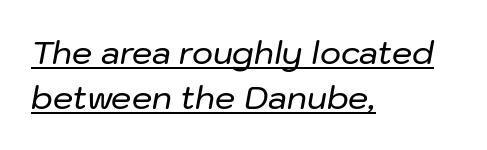
The image shows 32 px text type, italic (leaning right); set left-aligned, normal line spacing (1.41x), normal letter spacing, underlined; low stroke contrast and a medium x-height.
